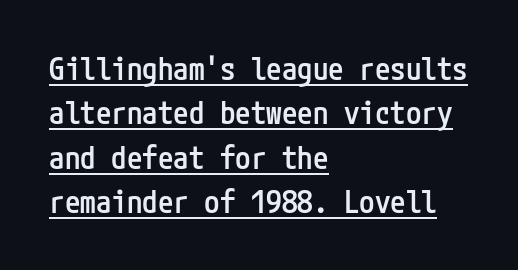
Q: Is the text bold? A: Semi-bold.
Q: Is the text italic (slanted)? A: No, it is upright.
Q: Is the typeface a serif or a sans-serif typeface? A: Sans-serif.
Q: Is the text underlined? A: Yes.
Q: How is the paragraph aligned? A: Left-aligned.
Q: Is the spacing between letters normal or unusually wide? A: Normal.
Q: Is the spacing between lines tight, normal or loose? A: Normal.
Q: Width (condensed, normal, or wide)? A: Condensed.
Q: Stroke contrast? A: Low.
Q: x-height? A: Medium.
